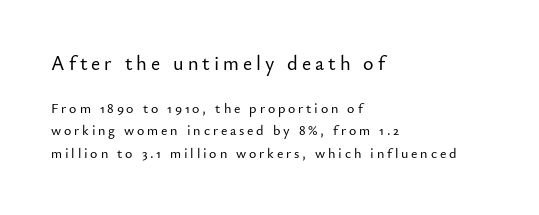
{"italic": "no", "underline": "no", "align": "left", "line_spacing": "normal", "line_spacing_ratio": 1.63, "letter_spacing": "wide", "letter_spacing_em": 0.2, "larger_block": "first", "size_ratio": 1.43, "glyph_px": 20}
